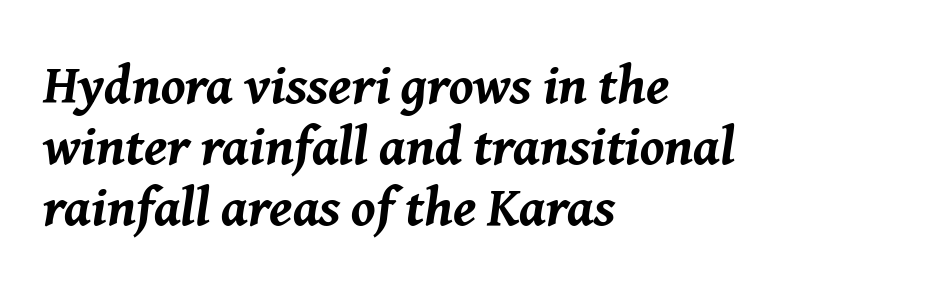
The image shows 54 px bold type, italic (leaning right); set left-aligned, tight line spacing (1.13x), normal letter spacing, not underlined; medium stroke contrast and a medium x-height.
